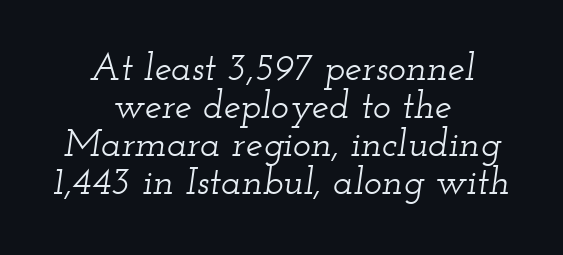
The image shows 38 px wide serif type, italic (leaning right); set centered, tight line spacing (1.0x), normal letter spacing, not underlined; low stroke contrast and a small x-height.
